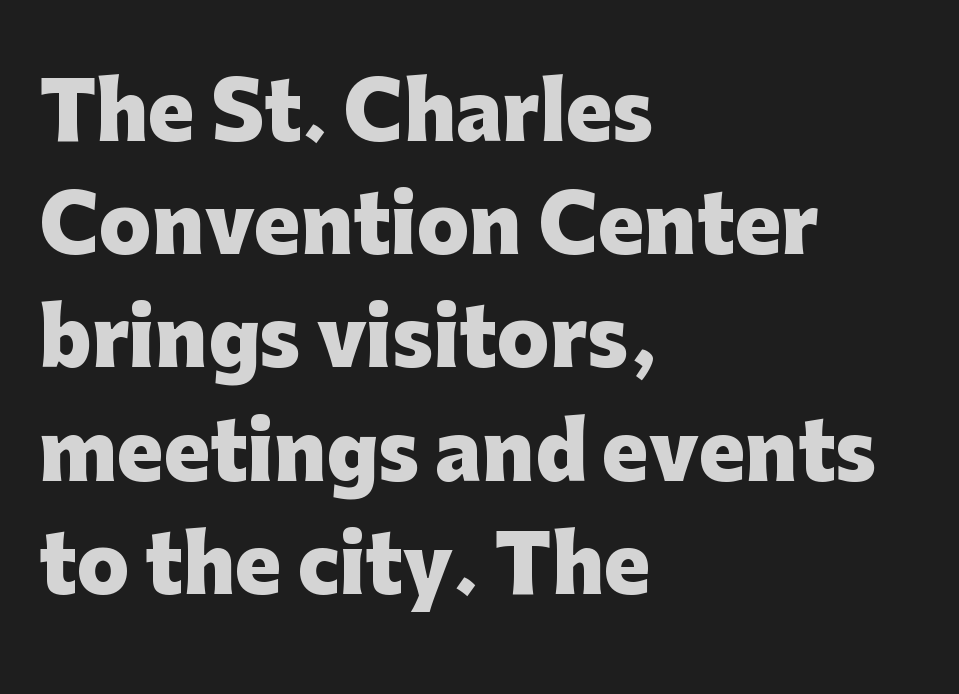
Q: Is the text bold? A: Yes.
Q: Is the text italic (slanted)? A: No, it is upright.
Q: Is the typeface a serif or a sans-serif typeface? A: Sans-serif.
Q: Is the text underlined? A: No.
Q: How is the paragraph aligned? A: Left-aligned.
Q: Is the spacing between letters normal or unusually wide? A: Normal.
Q: Is the spacing between lines tight, normal or loose? A: Normal.
Q: Width (condensed, normal, or wide)? A: Normal.
Q: Stroke contrast? A: Low.
Q: x-height? A: Medium.
Q: Monospaced? A: No.
